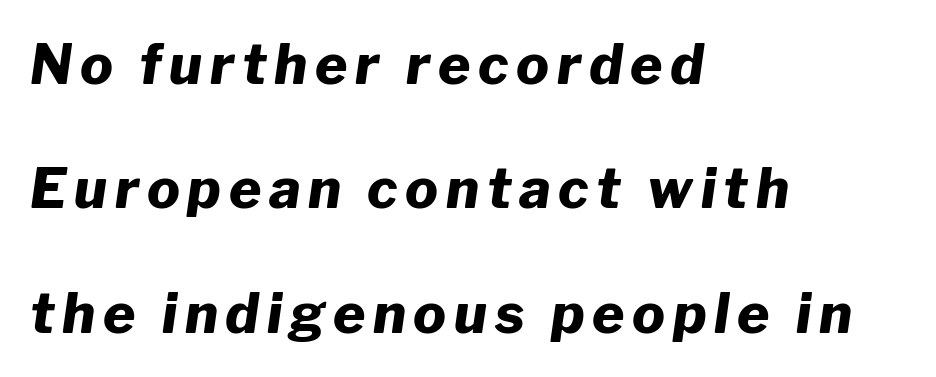
The baseline area is clear. The face used here has a pronounced slope to its letters. Varying glyph widths throughout — classic text-font behaviour. Line beginnings align vertically; line endings do not. These lines carry a lot of weight — the face is fully bold.
